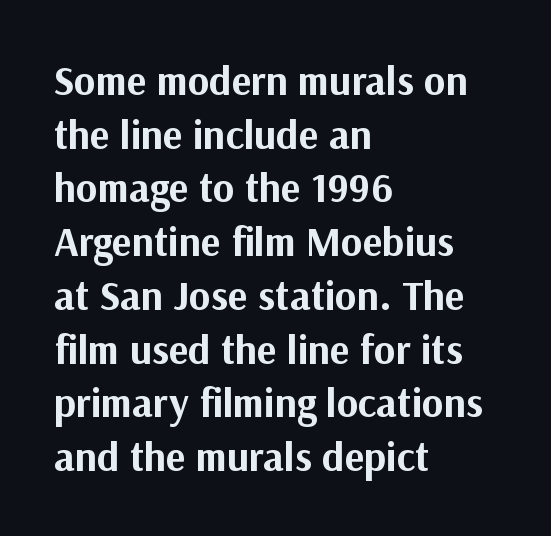
Look at the stroke-to-counter ratio: heavy, a bold. Is there much room between lines? A standard amount, neither cramped nor airy. These lines are rendered in a variable-pitch font. Every character sits straight up, as roman type does. Type without underlining.
